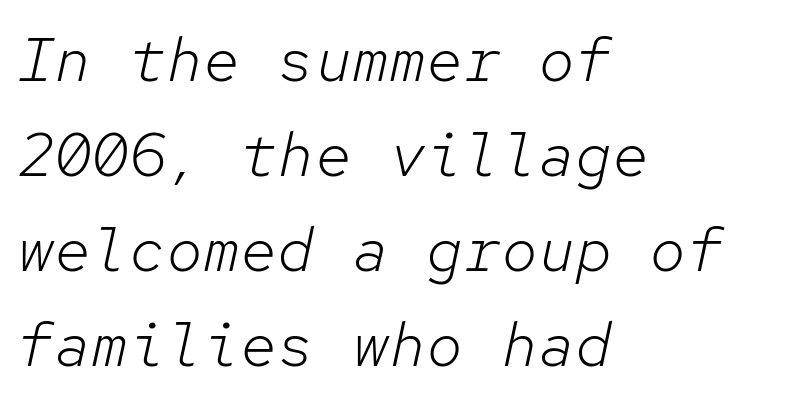
{"italic": "yes", "lean": "right", "slant_degrees": 12, "bold": "no", "weight": "light", "width": "normal", "stroke_contrast": "low", "x_height": "medium", "monospaced": "yes", "underline": "no", "align": "left", "line_spacing": "normal", "line_spacing_ratio": 1.53, "letter_spacing": "normal", "letter_spacing_em": 0.0, "glyph_px": 62}
